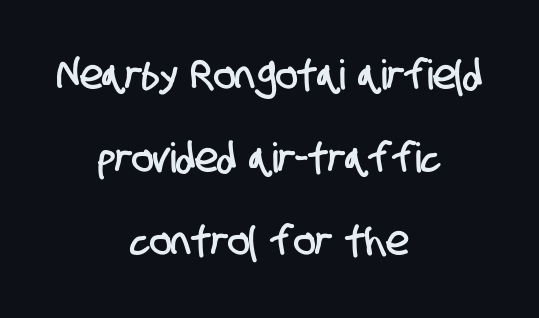
{"serif": "no", "width": "condensed", "stroke_contrast": "low", "x_height": "large", "monospaced": "no", "underline": "no", "align": "center", "line_spacing": "loose", "line_spacing_ratio": 2.02, "letter_spacing": "normal", "letter_spacing_em": 0.0, "glyph_px": 41}
